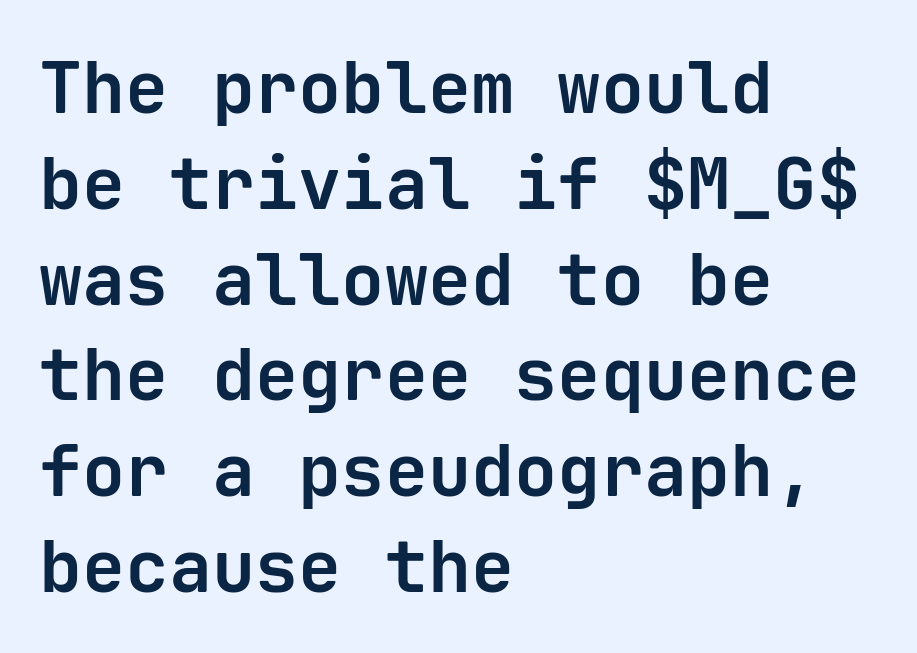
The image shows 72 px bold sans-serif type, upright, monospaced; set left-aligned, normal line spacing (1.33x), normal letter spacing, not underlined; low stroke contrast and a medium x-height.
